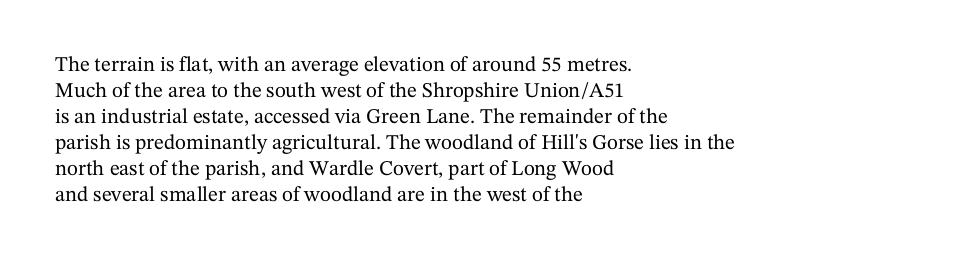
The typesetter chose a ragged-right arrangement here. The type sits square on the baseline with zero lean. There is no visible air inserted between adjacent glyphs. Has an underline been added? It has not.
